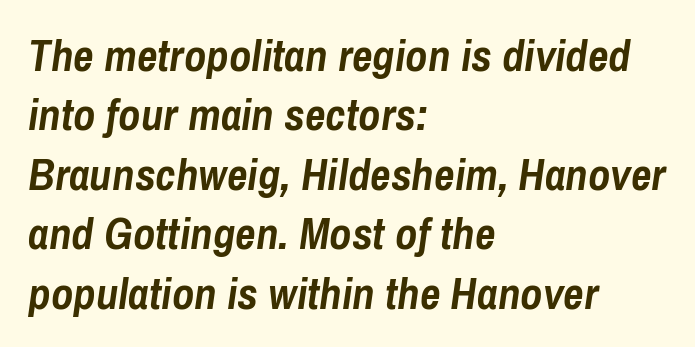
No word sits above an underline. The lines in this sample share a left origin and differ only in where they stop. The letters advance in unequal steps, a hallmark of proportional type. On the weight axis this lands at bold, roughly 700.
